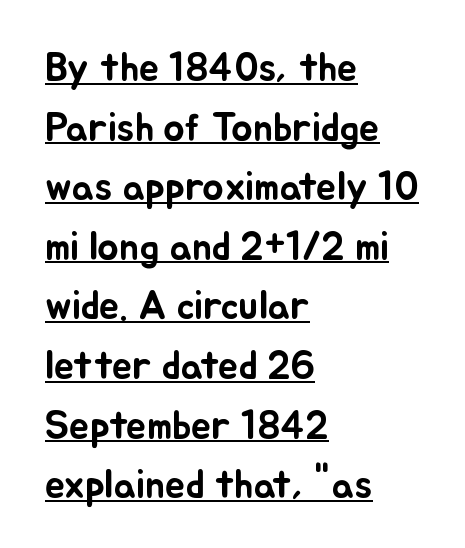
Q: Is the text italic (slanted)? A: No, it is upright.
Q: Is the text underlined? A: Yes.
Q: How is the paragraph aligned? A: Left-aligned.
Q: Is the spacing between letters normal or unusually wide? A: Normal.
Q: Is the spacing between lines tight, normal or loose? A: Normal.
Q: Width (condensed, normal, or wide)? A: Normal.
Q: Stroke contrast? A: Low.
Q: x-height? A: Small.
Q: Monospaced? A: No.
